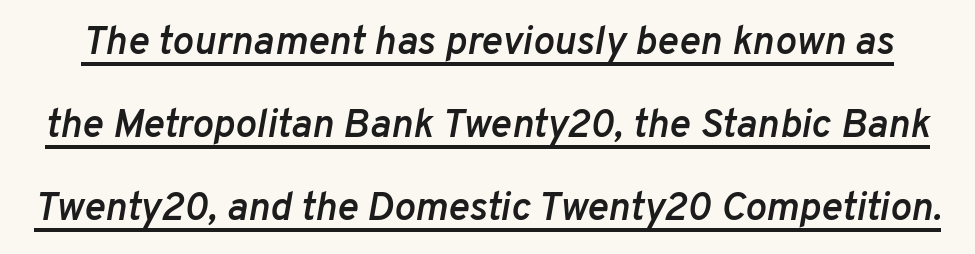
The image shows 40 px semibold type, italic (leaning right); set loose line spacing (2.07x), normal letter spacing, underlined; low stroke contrast and a medium x-height.
